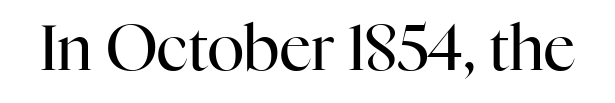
The image shows 62 px regular-weight serif type, upright; set normal letter spacing, not underlined; high stroke contrast and a medium x-height.
